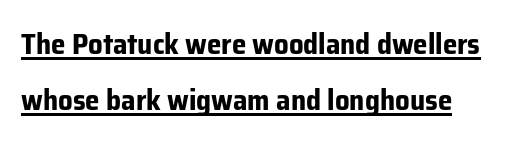
Q: Is the text bold? A: Yes.
Q: Is the text italic (slanted)? A: No, it is upright.
Q: Is the typeface a serif or a sans-serif typeface? A: Sans-serif.
Q: Is the text underlined? A: Yes.
Q: How is the paragraph aligned? A: Left-aligned.
Q: Is the spacing between letters normal or unusually wide? A: Normal.
Q: Is the spacing between lines tight, normal or loose? A: Loose.
Q: Width (condensed, normal, or wide)? A: Normal.
Q: Stroke contrast? A: Low.
Q: x-height? A: Medium.
Q: Monospaced? A: No.
